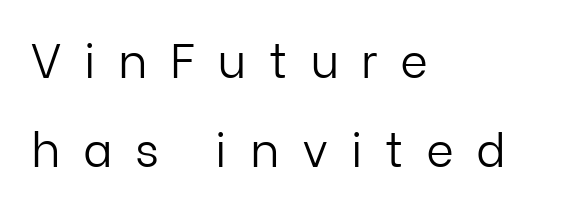
Looks like regular typesetting: each glyph gets only the width it needs. No feet cap the strokes, marking this as sans-serif type. Think standard paragraph weight, or any step lighter than that. Line beginnings align vertically; line endings do not. Words appear elongated and porous because spacing is wide. Anything drawn beneath the words? Only blank space.
